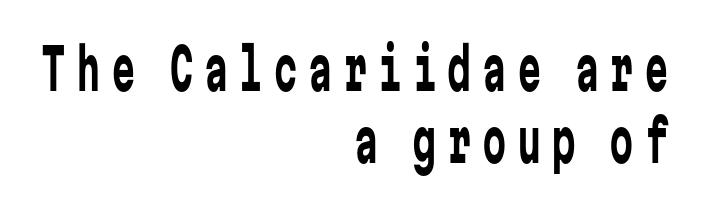
Each letter, wide or thin by design, is forced into the same width here. Does the copy run flush right? Yes — the right margin is perfectly even. This block has exactly the height ordinary leading produces. Stroke terminals: plain, sans-serif. Upright lettering throughout.
